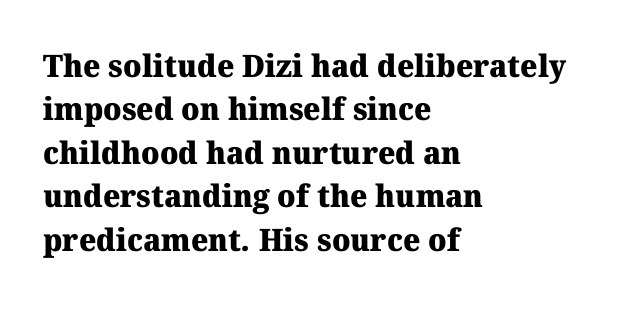
{"serif": "yes", "bold": "yes", "weight": "heavy", "width": "normal", "stroke_contrast": "medium", "x_height": "medium", "monospaced": "no", "underline": "no", "align": "left", "line_spacing": "normal", "line_spacing_ratio": 1.4, "letter_spacing": "normal", "letter_spacing_em": 0.0, "glyph_px": 31}
